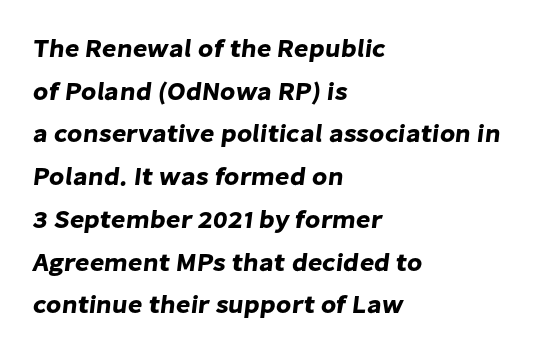
{"underline": "no", "align": "left", "line_spacing_ratio": 1.71, "letter_spacing": "normal", "letter_spacing_em": 0.0, "glyph_px": 25}
